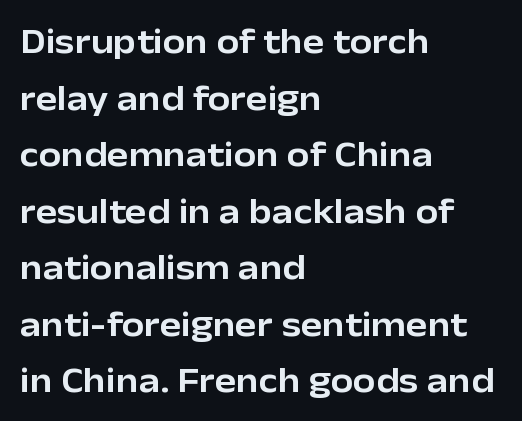
The image shows 36 px sans-serif type, upright; set left-aligned, normal line spacing (1.57x), normal letter spacing, not underlined; low stroke contrast and a medium x-height.
